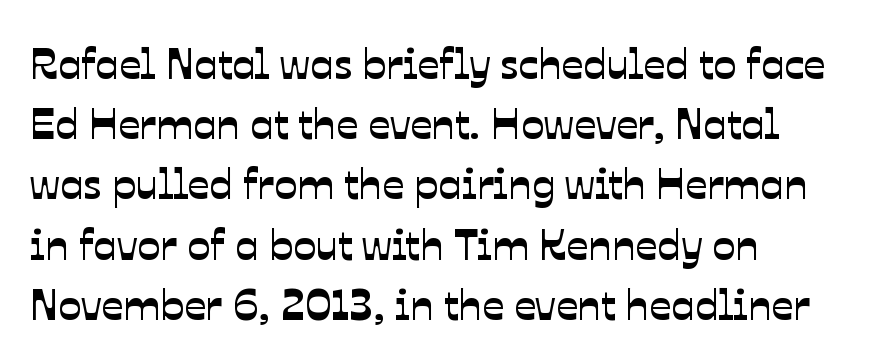
Q: Is the typeface a serif or a sans-serif typeface? A: Sans-serif.
Q: Is the text underlined? A: No.
Q: How is the paragraph aligned? A: Left-aligned.
Q: Is the spacing between letters normal or unusually wide? A: Normal.
Q: Is the spacing between lines tight, normal or loose? A: Normal.
Q: Width (condensed, normal, or wide)? A: Normal.
Q: Stroke contrast? A: Low.
Q: x-height? A: Medium.
Q: Monospaced? A: No.
